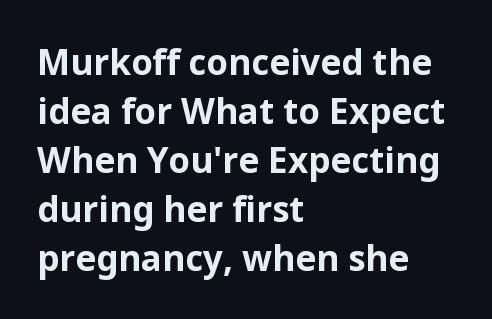
{"serif": "no", "italic": "no", "bold": "yes", "weight": "bold", "width": "normal", "stroke_contrast": "low", "x_height": "medium", "monospaced": "no", "underline": "no", "align": "left", "line_spacing": "normal", "line_spacing_ratio": 1.4, "letter_spacing": "normal", "letter_spacing_em": 0.0, "glyph_px": 35}
